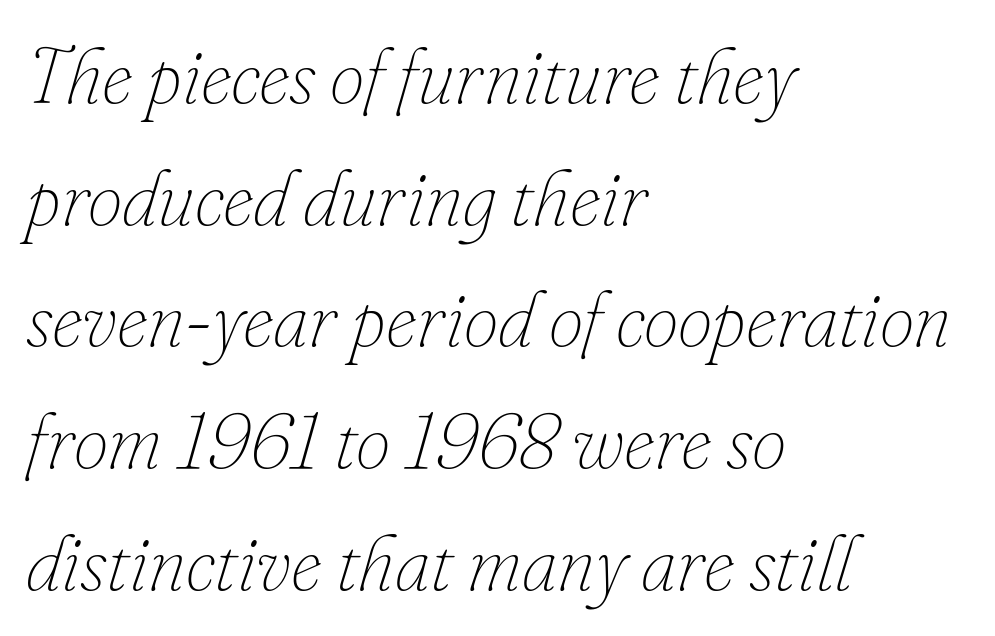
Anything drawn beneath the words? Only blank space. A typesetter would call this proportional, since set widths differ per character. The space between consecutive lines is moderate. The weight would be labelled regular, book, light, or lighter still. This sample is left-justified, so line endings fall wherever the words run out. Notice how the stems are inclined rather than vertical — that's the hallmark of italics.
